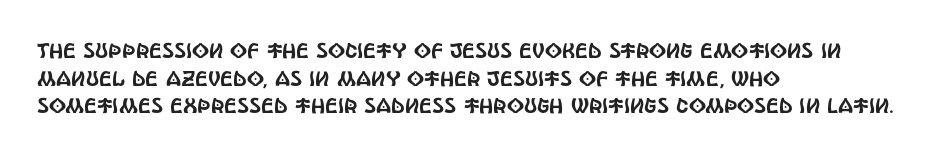
Every character sits straight up, as roman type does. Decoration check: the copy has no underline. A normal amount of white space separates one row of letters from the next. The passage shown has conventional tracking throughout.
